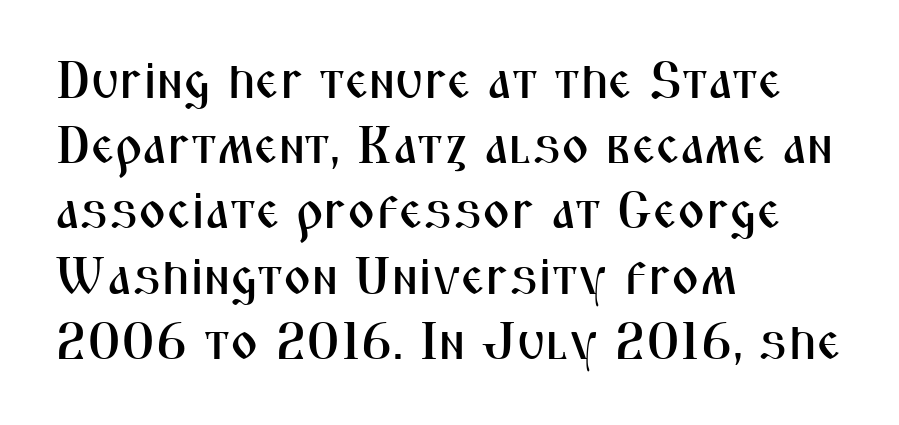
The image shows 53 px condensed sans-serif type, upright; set left-aligned, line spacing 1.23x, normal letter spacing, not underlined; medium stroke contrast and a medium x-height.
